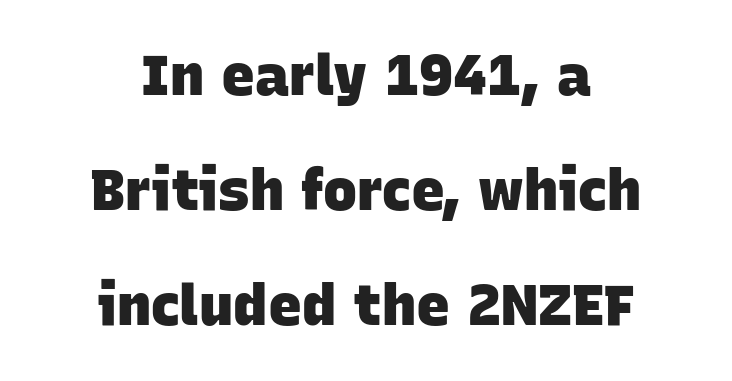
The image shows 57 px heavy sans-serif type; set centered, loose line spacing (2.02x), normal letter spacing, not underlined; low stroke contrast and a large x-height.
